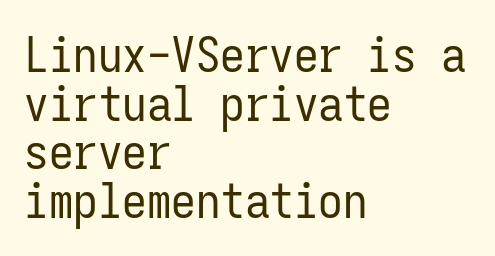
Q: Is the text bold? A: No.
Q: Is the text italic (slanted)? A: No, it is upright.
Q: Is the typeface a serif or a sans-serif typeface? A: Sans-serif.
Q: Is the text underlined? A: No.
Q: How is the paragraph aligned? A: Left-aligned.
Q: Is the spacing between letters normal or unusually wide? A: Normal.
Q: Is the spacing between lines tight, normal or loose? A: Tight.
Q: Width (condensed, normal, or wide)? A: Condensed.
Q: Stroke contrast? A: Low.
Q: x-height? A: Medium.
Q: Monospaced? A: Yes.
